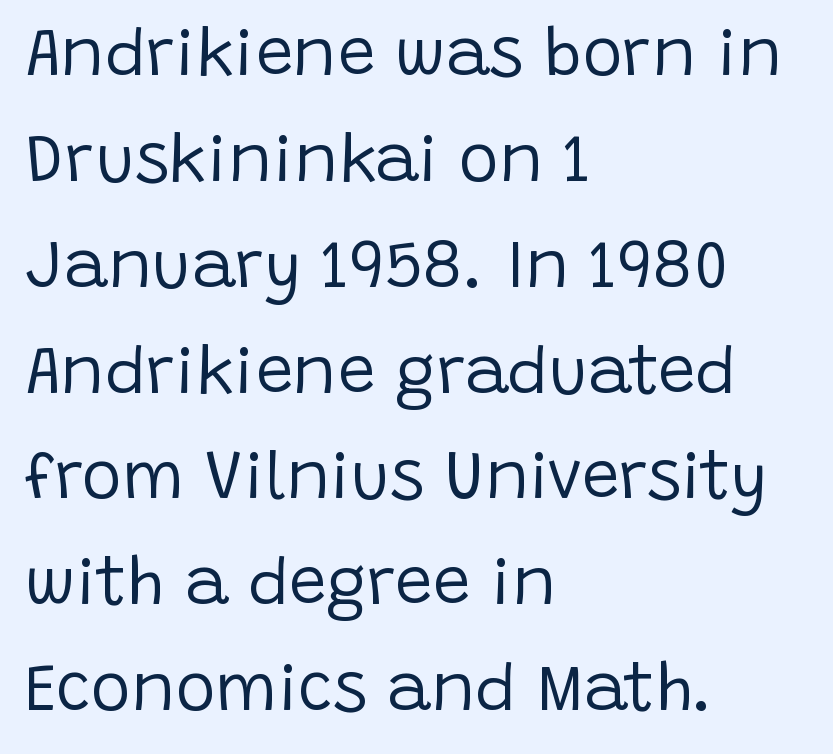
{"serif": "no", "italic": "no", "bold": "no", "weight": "regular", "width": "normal", "stroke_contrast": "low", "x_height": "large", "monospaced": "no", "underline": "no", "align": "left", "line_spacing": "normal", "line_spacing_ratio": 1.58, "letter_spacing": "normal", "letter_spacing_em": 0.0, "glyph_px": 67}
